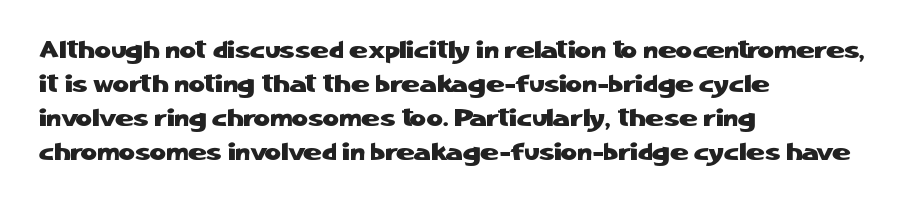
Q: Is the text italic (slanted)? A: No, it is upright.
Q: Is the text underlined? A: No.
Q: How is the paragraph aligned? A: Left-aligned.
Q: Is the spacing between letters normal or unusually wide? A: Normal.
Q: Is the spacing between lines tight, normal or loose? A: Normal.
